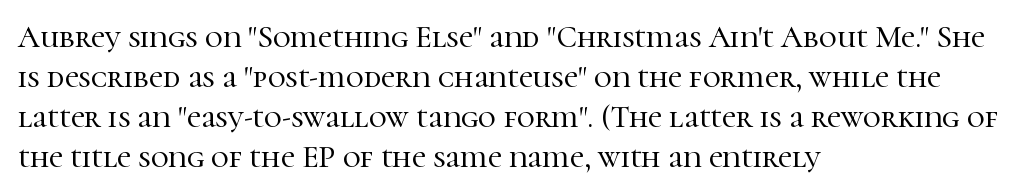
Q: Is the text italic (slanted)? A: No, it is upright.
Q: Is the typeface a serif or a sans-serif typeface? A: Serif.
Q: Is the text underlined? A: No.
Q: How is the paragraph aligned? A: Left-aligned.
Q: Is the spacing between letters normal or unusually wide? A: Normal.
Q: Is the spacing between lines tight, normal or loose? A: Normal.
Q: Width (condensed, normal, or wide)? A: Normal.
Q: Stroke contrast? A: High.
Q: x-height? A: Medium.
Q: Monospaced? A: No.
